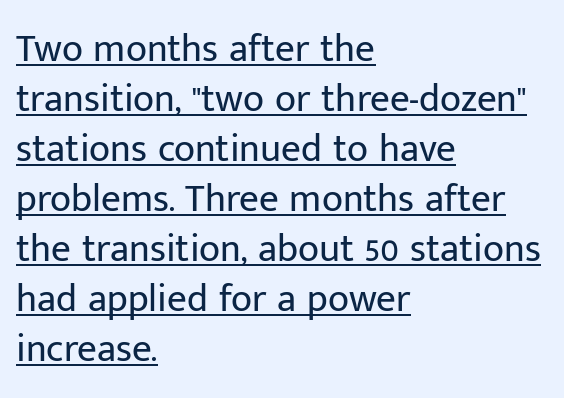
{"serif": "no", "italic": "no", "bold": "no", "weight": "regular", "width": "normal", "stroke_contrast": "low", "x_height": "medium", "monospaced": "no", "underline": "yes", "align": "left", "line_spacing": "normal", "line_spacing_ratio": 1.28, "letter_spacing": "normal", "letter_spacing_em": 0.0, "glyph_px": 39}
